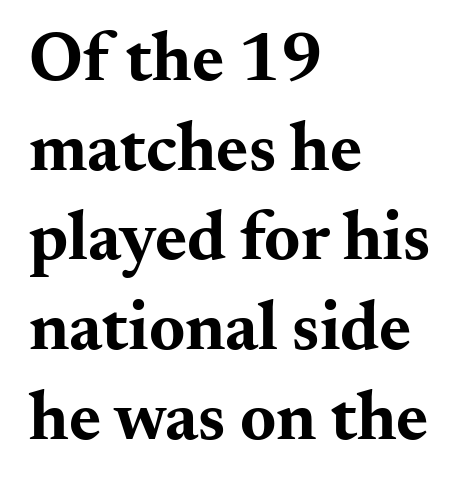
Beneath every word, the page is bare. Serifs: yes, visible at the terminals of the letterforms. The rendering uses natural spacing where letterforms have individual widths. The paragraph shown leans on its left margin.
